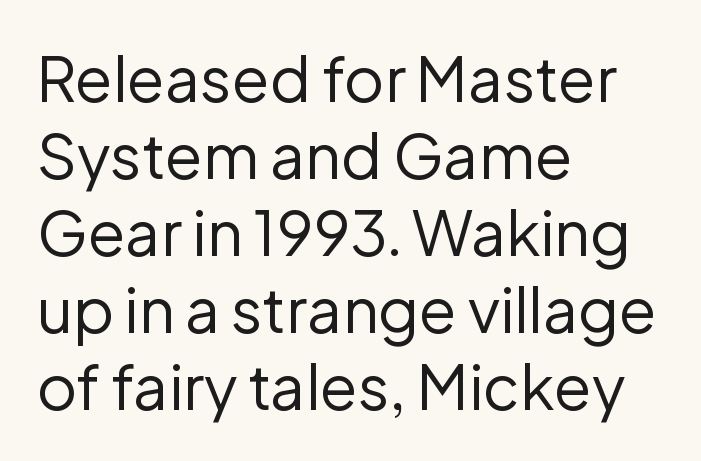
Q: Is the text bold? A: No.
Q: Is the text italic (slanted)? A: No, it is upright.
Q: Is the typeface a serif or a sans-serif typeface? A: Sans-serif.
Q: Is the text underlined? A: No.
Q: How is the paragraph aligned? A: Left-aligned.
Q: Is the spacing between letters normal or unusually wide? A: Normal.
Q: Width (condensed, normal, or wide)? A: Normal.
Q: Stroke contrast? A: Low.
Q: x-height? A: Medium.
Q: Monospaced? A: No.
